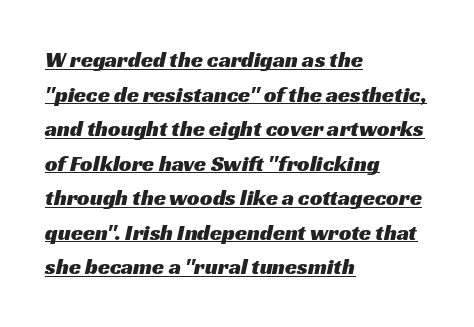
Notice how descenders clear the ascenders below comfortably — that's standard leading. The sample's only ornament is a line tracing under the words. Here the glyphs are tracked normally, forming tight word shapes. Horizontal alignment here is leftward, the default for most running prose.
